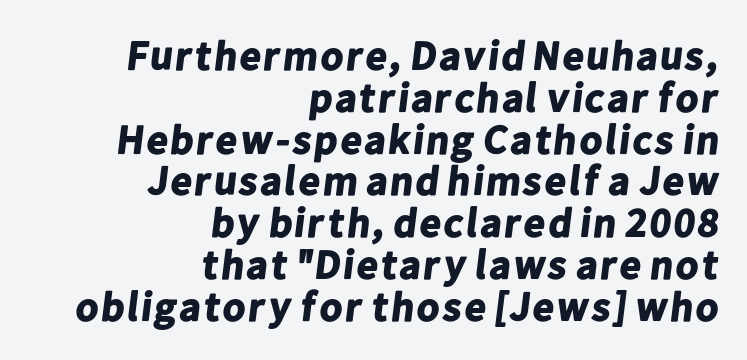
Q: Is the text bold? A: Yes.
Q: Is the typeface a serif or a sans-serif typeface? A: Sans-serif.
Q: Is the text underlined? A: No.
Q: How is the paragraph aligned? A: Right-aligned.
Q: Is the spacing between letters normal or unusually wide? A: Normal.
Q: Is the spacing between lines tight, normal or loose? A: Tight.
Q: Width (condensed, normal, or wide)? A: Normal.
Q: Stroke contrast? A: Low.
Q: x-height? A: Medium.
Q: Monospaced? A: No.
